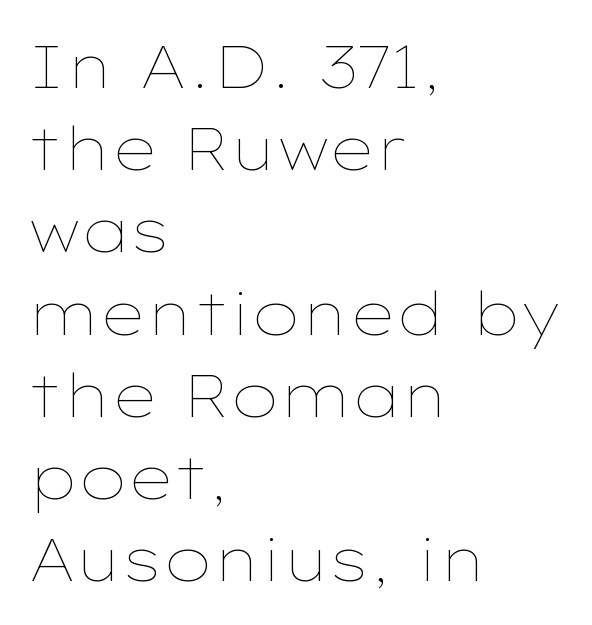
Q: Is the text bold? A: No.
Q: Is the text italic (slanted)? A: No, it is upright.
Q: Is the text underlined? A: No.
Q: How is the paragraph aligned? A: Left-aligned.
Q: Is the spacing between letters normal or unusually wide? A: Normal.
Q: Is the spacing between lines tight, normal or loose? A: Normal.
Q: Width (condensed, normal, or wide)? A: Wide.
Q: Stroke contrast? A: Low.
Q: x-height? A: Medium.
Q: Monospaced? A: No.
